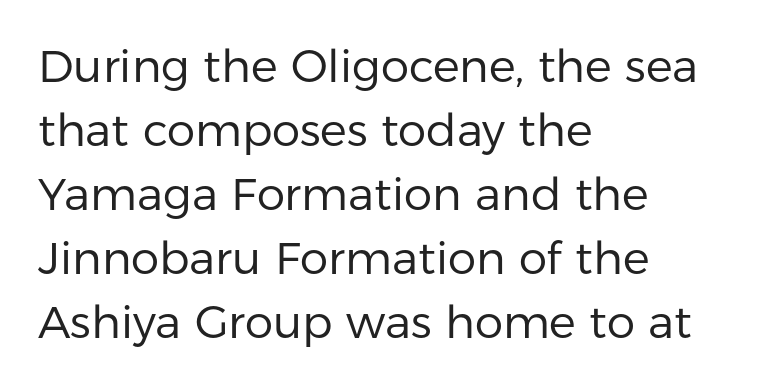
{"serif": "no", "italic": "no", "bold": "no", "weight": "regular", "width": "normal", "stroke_contrast": "low", "x_height": "medium", "monospaced": "no", "underline": "no", "align": "left", "line_spacing": "normal", "line_spacing_ratio": 1.42, "letter_spacing": "normal", "letter_spacing_em": 0.0, "glyph_px": 45}
